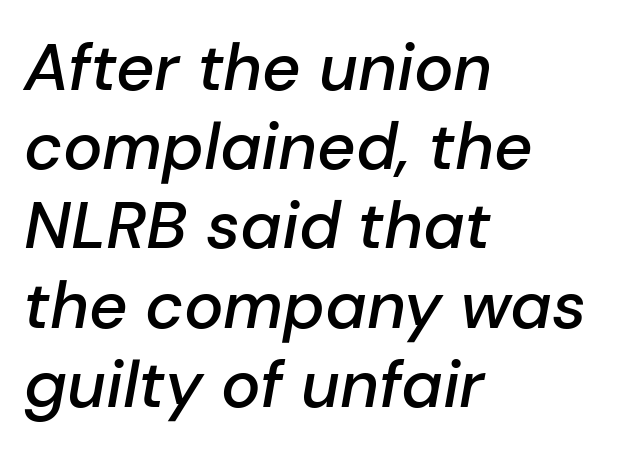
The image shows 66 px semibold type, italic (leaning right); set left-aligned, line spacing 1.2x, normal letter spacing, not underlined; low stroke contrast and a medium x-height.
